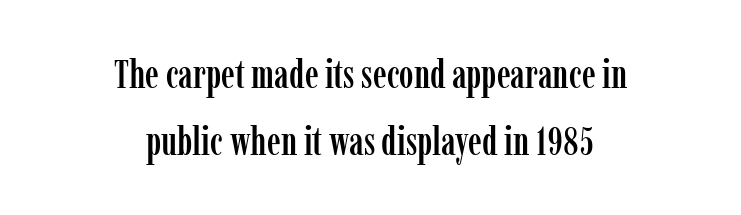
{"serif": "yes", "italic": "no", "width": "condensed", "stroke_contrast": "low", "x_height": "medium", "monospaced": "no", "underline": "no", "align": "center", "line_spacing_ratio": 1.71, "letter_spacing": "normal", "letter_spacing_em": 0.0, "glyph_px": 39}
